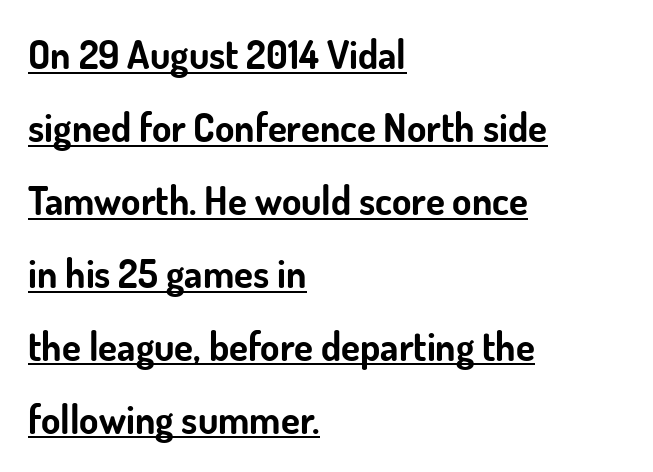
{"serif": "no", "italic": "no", "bold": "yes", "weight": "bold", "width": "normal", "stroke_contrast": "low", "x_height": "small", "monospaced": "no", "underline": "yes", "align": "left", "line_spacing_ratio": 1.87, "letter_spacing": "normal", "letter_spacing_em": 0.0, "glyph_px": 39}
